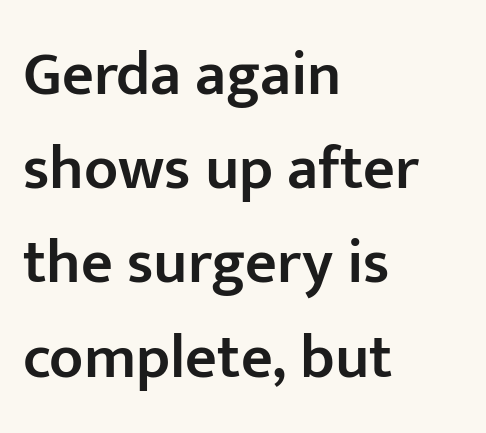
The image shows 62 px semibold sans-serif type, upright; set left-aligned, normal line spacing (1.52x), normal letter spacing, not underlined; low stroke contrast and a medium x-height.
